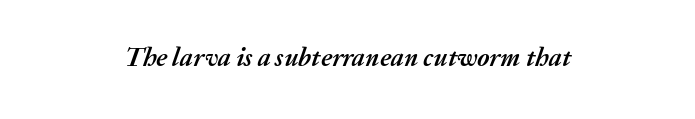
Q: Is the text bold? A: Yes.
Q: Is the text italic (slanted)? A: Yes, it leans right by about 20 degrees.
Q: Is the text underlined? A: No.
Q: How is the paragraph aligned? A: Centered.
Q: Is the spacing between letters normal or unusually wide? A: Normal.
